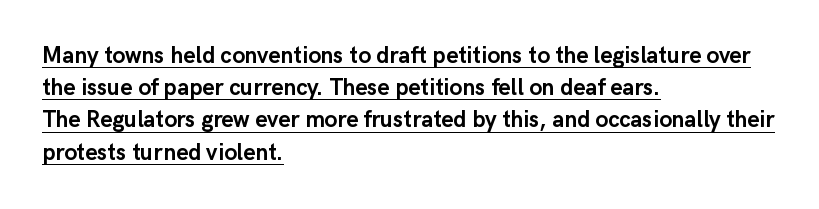
{"italic": "no", "bold": "yes", "underline": "yes", "align": "left", "line_spacing": "normal", "line_spacing_ratio": 1.4, "letter_spacing": "normal", "letter_spacing_em": 0.0, "glyph_px": 23}
